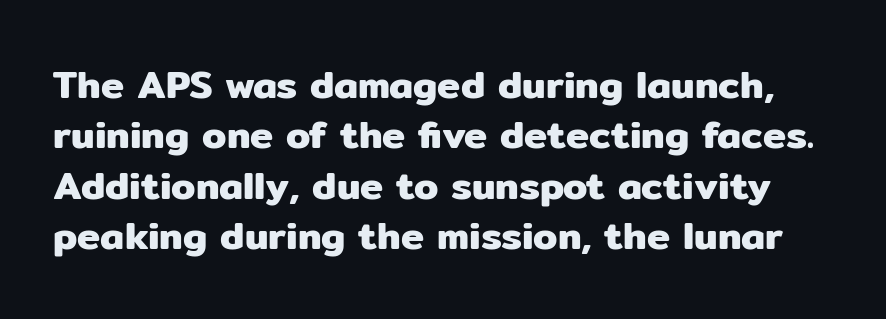
{"serif": "no", "italic": "no", "width": "normal", "stroke_contrast": "low", "x_height": "medium", "monospaced": "no", "underline": "no", "line_spacing": "normal", "line_spacing_ratio": 1.29, "letter_spacing": "normal", "letter_spacing_em": 0.0, "glyph_px": 39}
